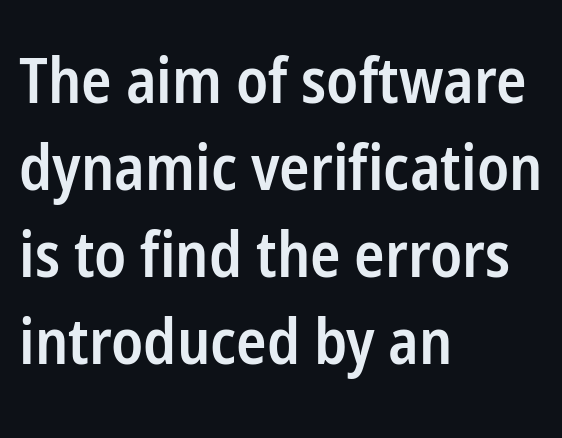
{"serif": "no", "italic": "no", "bold": "semi", "weight": "semibold", "width": "condensed", "stroke_contrast": "low", "x_height": "medium", "monospaced": "no", "underline": "no", "align": "left", "line_spacing": "normal", "line_spacing_ratio": 1.38, "letter_spacing": "normal", "letter_spacing_em": 0.0, "glyph_px": 63}
